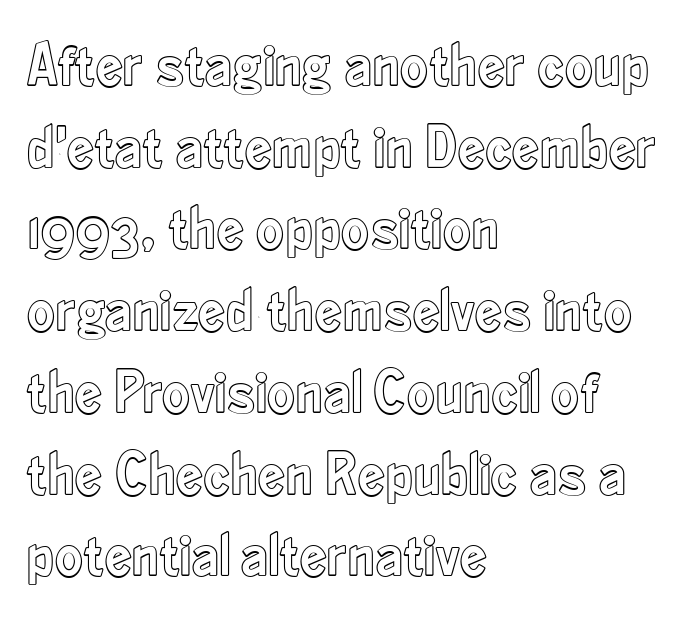
Q: Is the text italic (slanted)? A: No, it is upright.
Q: Is the text underlined? A: No.
Q: How is the paragraph aligned? A: Left-aligned.
Q: Is the spacing between letters normal or unusually wide? A: Normal.
Q: Is the spacing between lines tight, normal or loose? A: Normal.
Q: Width (condensed, normal, or wide)? A: Condensed.
Q: x-height? A: Small.
Q: Monospaced? A: No.
